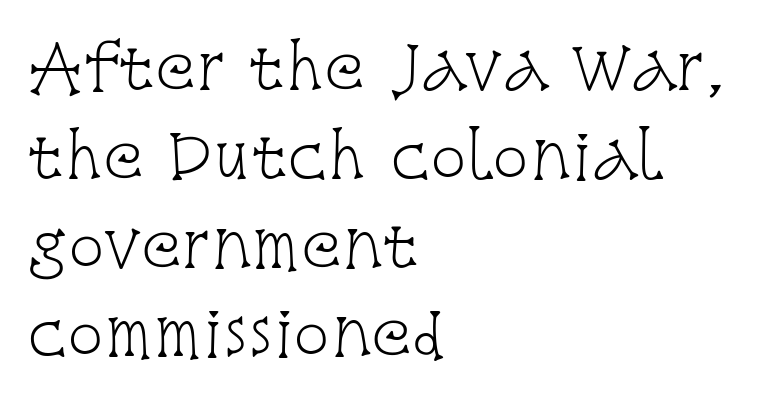
The image shows 60 px light, condensed serif type, upright; set left-aligned, normal line spacing (1.48x), normal letter spacing, not underlined; low stroke contrast and a large x-height.
